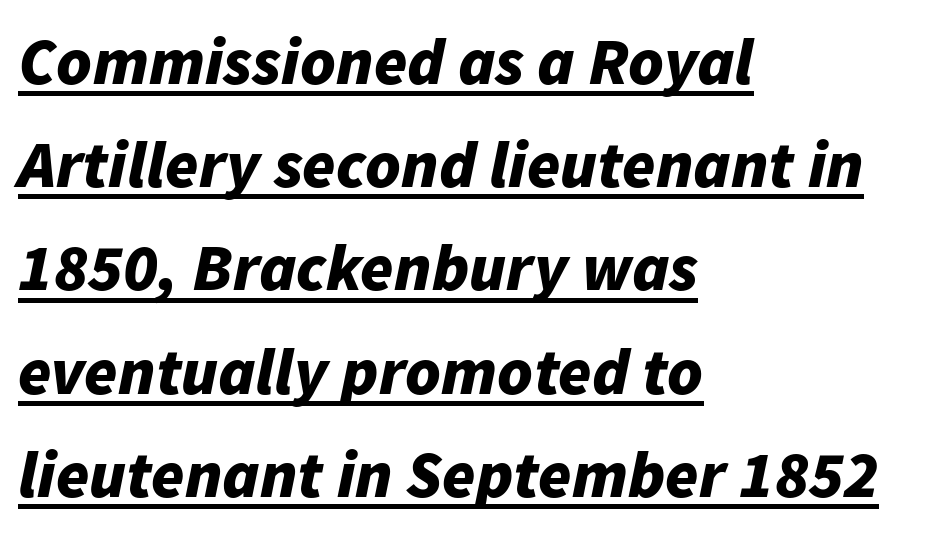
Q: Is the text bold? A: Yes.
Q: Is the text italic (slanted)? A: Yes, it leans right by about 11 degrees.
Q: Is the text underlined? A: Yes.
Q: How is the paragraph aligned? A: Left-aligned.
Q: Is the spacing between letters normal or unusually wide? A: Normal.
Q: Is the spacing between lines tight, normal or loose? A: Normal.
Q: Width (condensed, normal, or wide)? A: Normal.
Q: Stroke contrast? A: Low.
Q: x-height? A: Medium.
Q: Monospaced? A: No.
